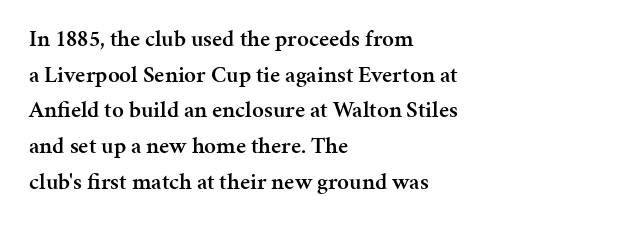
Notice how the passage keeps a crisp vertical edge on the left only. You could call the tracking neutral — neither tight nor loose. Compared with an ordinary text face, these strokes are moderately heavier — a semibold. No italicization has been applied; the sample stays upright.
